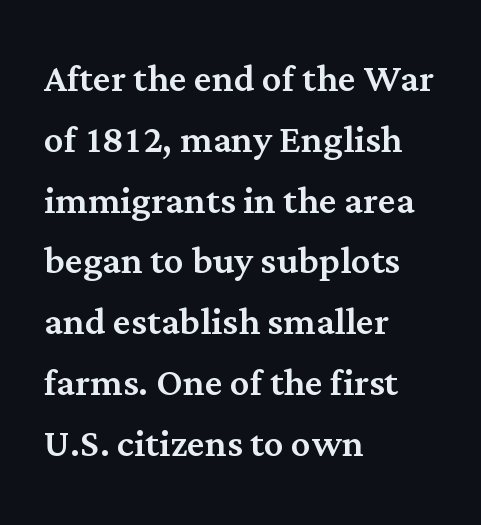
{"serif": "yes", "italic": "no", "width": "normal", "stroke_contrast": "medium", "x_height": "medium", "monospaced": "no", "underline": "no", "align": "left", "line_spacing_ratio": 1.24, "letter_spacing": "normal", "letter_spacing_em": 0.0, "glyph_px": 49}
